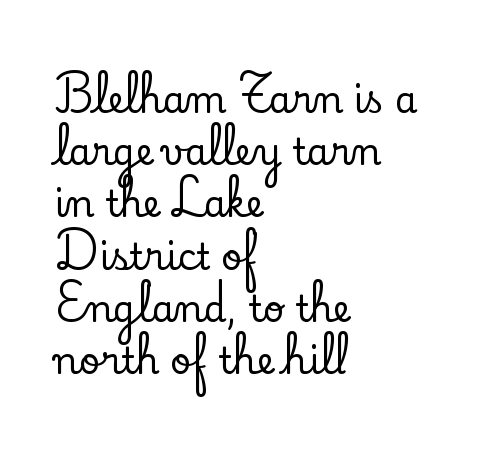
The image shows 36 px serif type, upright; set left-aligned, normal line spacing (1.45x), normal letter spacing, not underlined; low stroke contrast and a small x-height.
